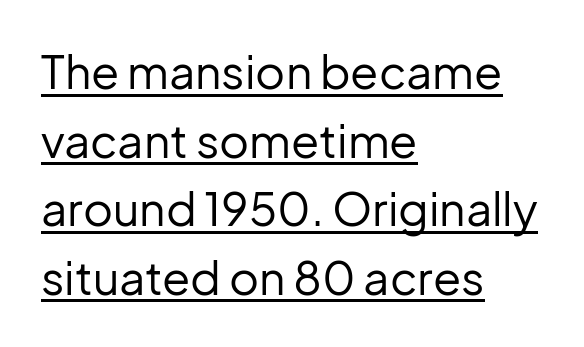
The image shows 46 px regular-weight sans-serif type, upright; set left-aligned, normal line spacing (1.49x), normal letter spacing, underlined; low stroke contrast and a medium x-height.
